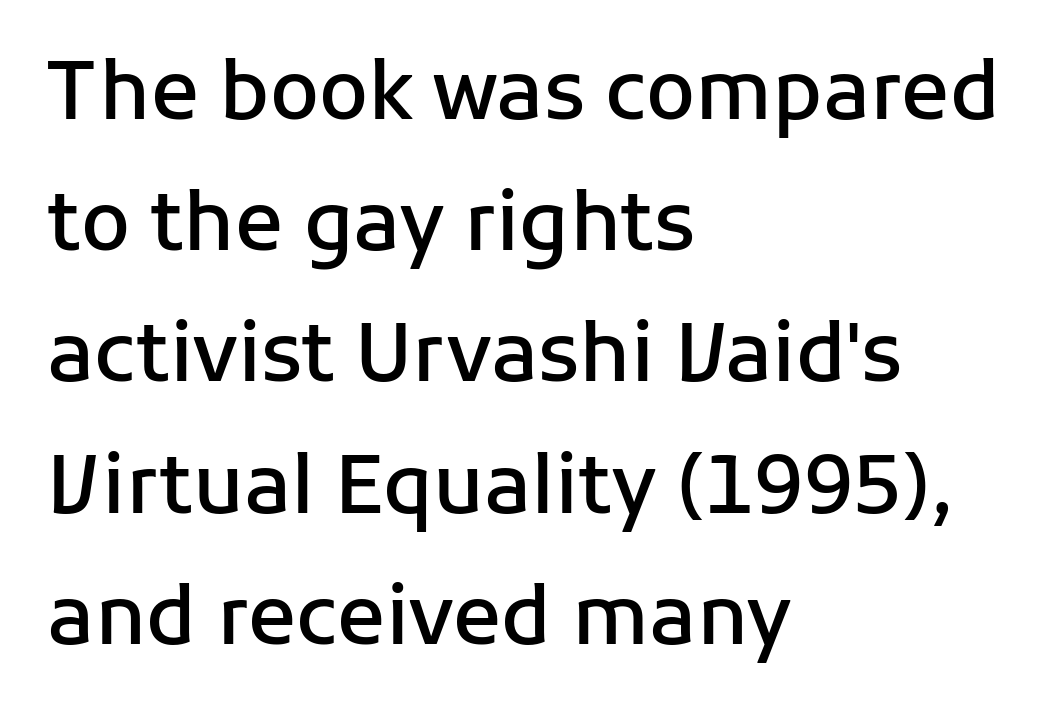
{"serif": "no", "italic": "no", "bold": "semi", "weight": "semibold", "width": "normal", "stroke_contrast": "low", "x_height": "medium", "monospaced": "no", "underline": "no", "align": "left", "line_spacing": "normal", "line_spacing_ratio": 1.64, "letter_spacing": "normal", "letter_spacing_em": 0.0, "glyph_px": 80}
